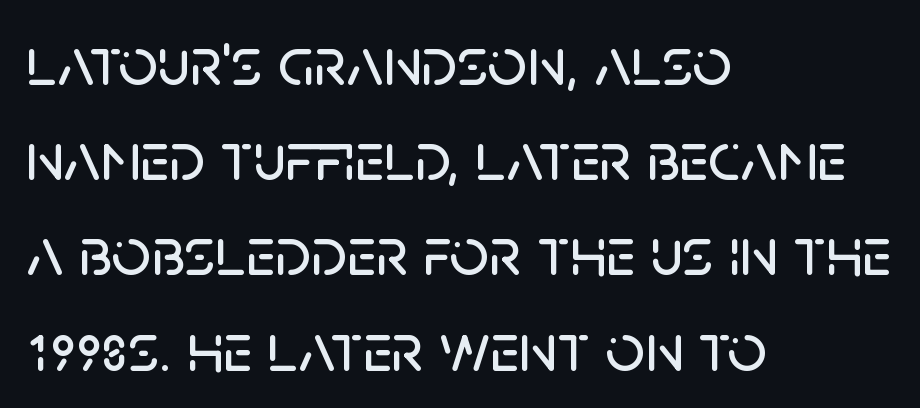
{"serif": "no", "italic": "no", "width": "normal", "stroke_contrast": "low", "x_height": "large", "monospaced": "no", "underline": "no", "align": "left", "line_spacing": "normal", "line_spacing_ratio": 1.38, "letter_spacing": "normal", "letter_spacing_em": 0.0, "glyph_px": 69}
